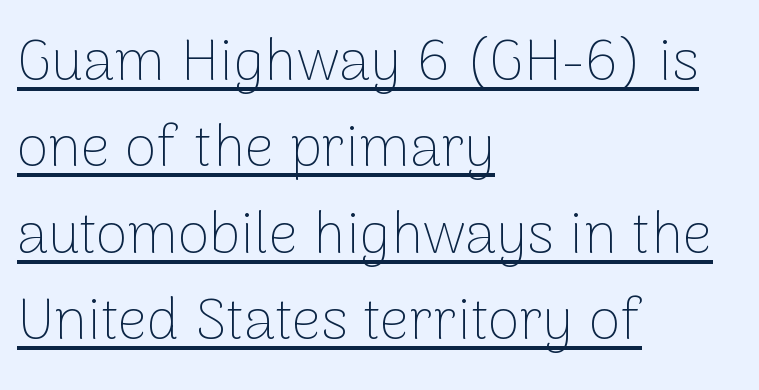
Weight class: somewhere from thin through regular. Varying glyph widths throughout — classic text-font behaviour. Tracking value appears to be zero — textbook default spacing. Every character sits straight up, as roman type does.
